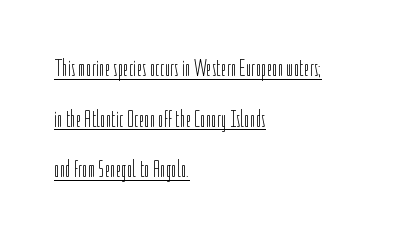
The image shows 24 px text type, upright; set left-aligned, loose line spacing (2.11x), normal letter spacing, underlined.
